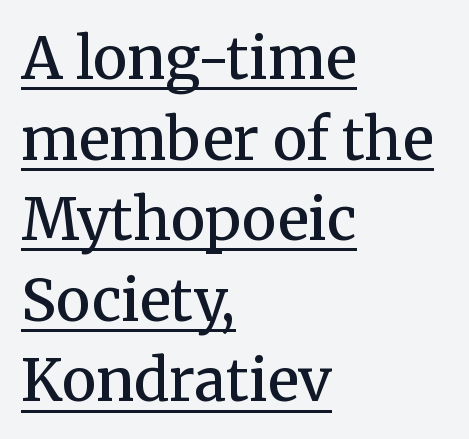
Each new line begins a customary step beneath the previous one. The typesetter chose a ragged-right arrangement here. Character widths vary here, with narrow letters taking less room than wide ones. When letters stand straight like this, we call the style roman or upright.
